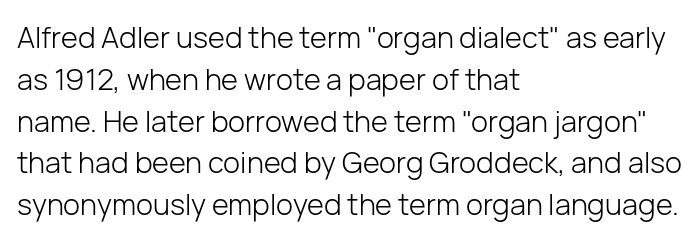
{"serif": "no", "italic": "no", "bold": "no", "weight": "light", "width": "normal", "stroke_contrast": "low", "x_height": "medium", "monospaced": "no", "underline": "no", "align": "left", "line_spacing": "normal", "line_spacing_ratio": 1.44, "letter_spacing": "normal", "letter_spacing_em": 0.0, "glyph_px": 29}
